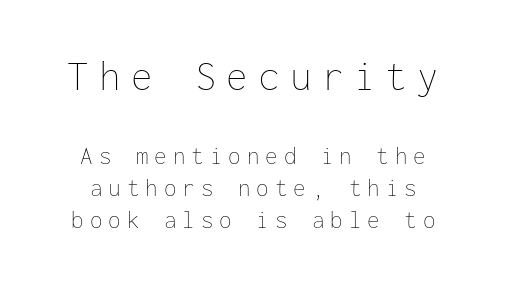
Block one is the big one; block two sits smaller underneath. The line texture is sparse and dotted thanks to wide tracking. Reading down the column, the eye jumps a familiar distance to each next line. Bare-footed words on every line.
